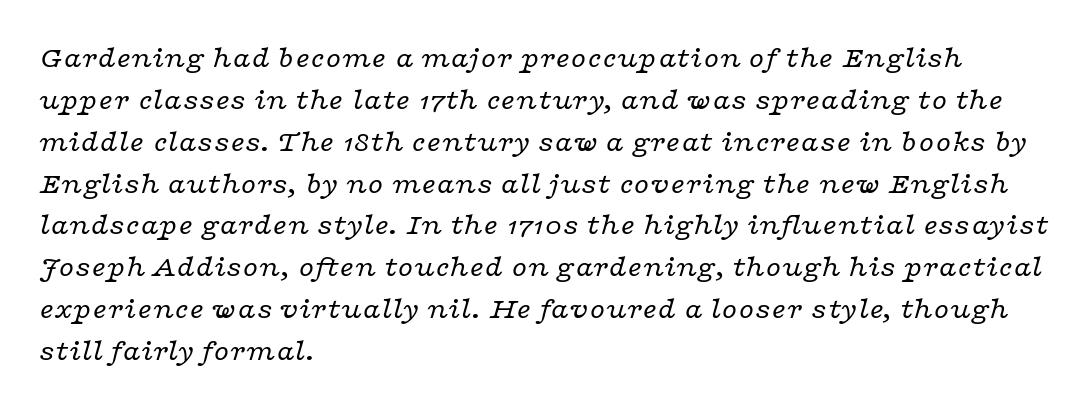
{"serif": "yes", "italic": "yes", "lean": "right", "slant_degrees": 16, "bold": "no", "weight": "regular", "width": "wide", "stroke_contrast": "low", "x_height": "medium", "monospaced": "no", "underline": "no", "align": "left", "line_spacing": "normal", "line_spacing_ratio": 1.35, "letter_spacing": "normal", "letter_spacing_em": 0.0, "glyph_px": 31}
